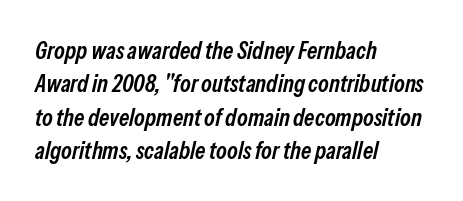
Does the leading feel generous? No, just average. Letters rest on an invisible, unmarked baseline. Set as a demibold, roughly 600 on the weight scale. Observe the lean: these are italic letterforms.
